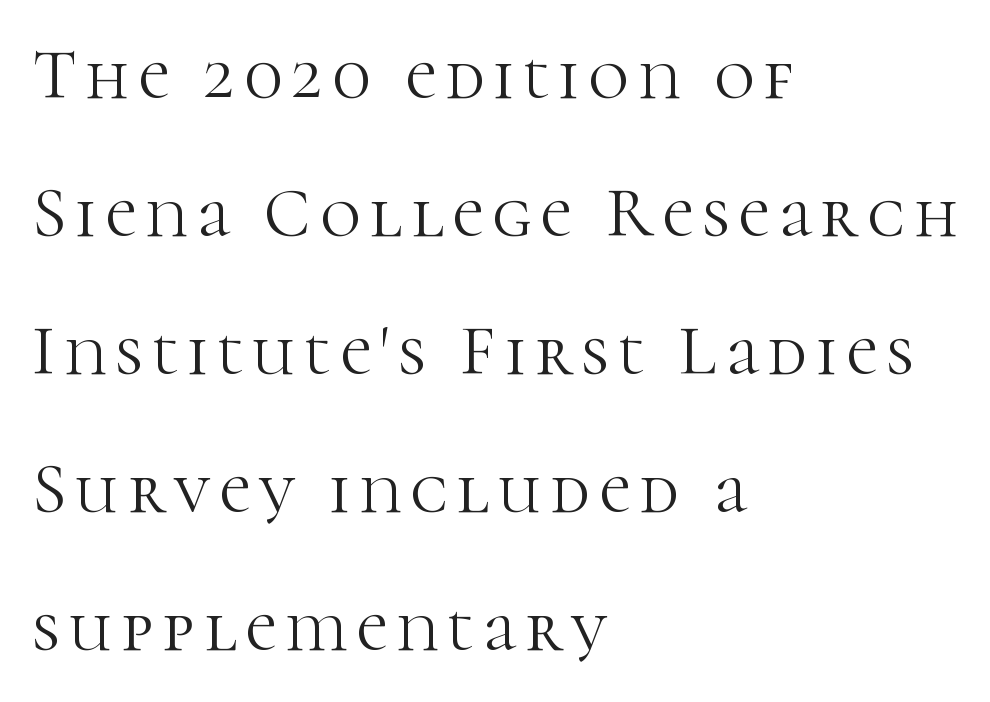
Q: Is the text bold? A: No.
Q: Is the text italic (slanted)? A: No, it is upright.
Q: Is the typeface a serif or a sans-serif typeface? A: Serif.
Q: Is the text underlined? A: No.
Q: How is the paragraph aligned? A: Left-aligned.
Q: Is the spacing between lines tight, normal or loose? A: Loose.
Q: Width (condensed, normal, or wide)? A: Normal.
Q: Stroke contrast? A: High.
Q: x-height? A: Medium.
Q: Monospaced? A: No.
